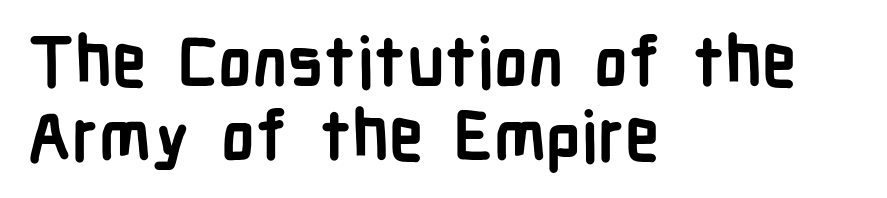
{"serif": "no", "italic": "no", "bold": "yes", "weight": "semibold", "width": "condensed", "stroke_contrast": "low", "x_height": "medium", "monospaced": "no", "underline": "no", "align": "left", "line_spacing": "tight", "line_spacing_ratio": 1.07, "letter_spacing": "normal", "letter_spacing_em": 0.0, "glyph_px": 69}
